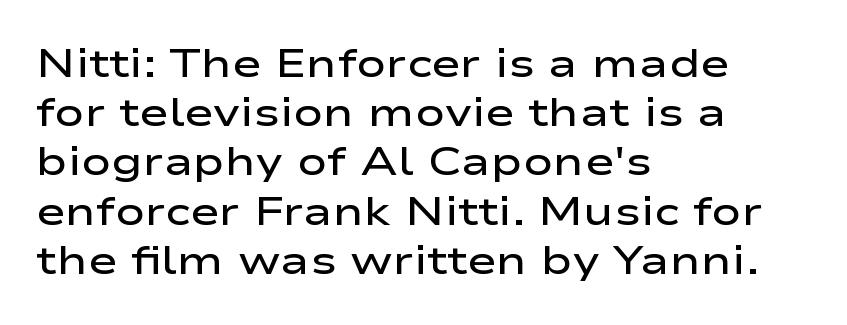
Q: Is the text bold? A: Semi-bold.
Q: Is the text italic (slanted)? A: No, it is upright.
Q: Is the typeface a serif or a sans-serif typeface? A: Sans-serif.
Q: Is the text underlined? A: No.
Q: How is the paragraph aligned? A: Left-aligned.
Q: Is the spacing between letters normal or unusually wide? A: Normal.
Q: Width (condensed, normal, or wide)? A: Wide.
Q: Stroke contrast? A: Low.
Q: x-height? A: Medium.
Q: Monospaced? A: No.
